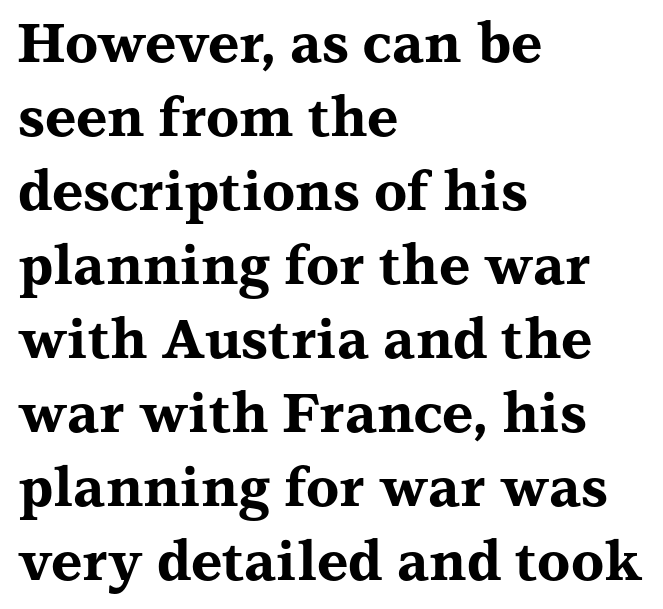
The rendering keeps characters at their native spacing. Nobody drew a line under any word here. Type style note: has serifs. The paragraph shown leans on its left margin. Looks like regular typesetting: each glyph gets only the width it needs. Baseline-to-baseline distance is the conventional proportion of letter height.
